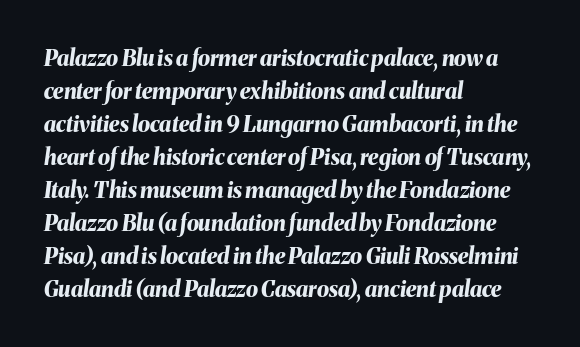
The rendering applies a slant to the glyphs. No extra tracking has been applied to these lines. The strip under each line holds only bare page. The leading is moderate, giving the passage an even texture. Compared with an ordinary text face, these strokes are far heavier — a full bold. Is the block centered? No — it sits flush against the left margin.
